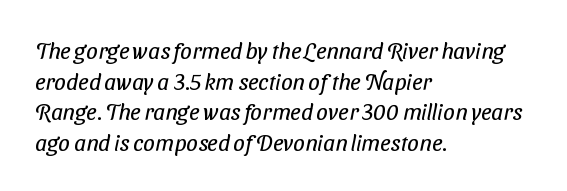
Casual observation: everything's shoved over to the left. The foot of each line stays bare and open. How are the letters spaced? Ordinarily, with no added tracking. Each stroke keeps to a modest, everyday thickness or less.
